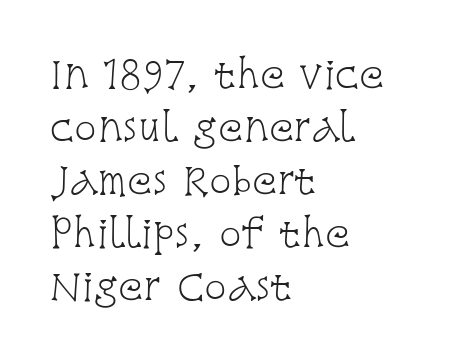
{"serif": "yes", "italic": "no", "bold": "no", "weight": "light", "width": "condensed", "stroke_contrast": "low", "x_height": "large", "monospaced": "no", "underline": "no", "align": "left", "line_spacing": "normal", "line_spacing_ratio": 1.43, "letter_spacing": "normal", "letter_spacing_em": 0.0, "glyph_px": 37}
